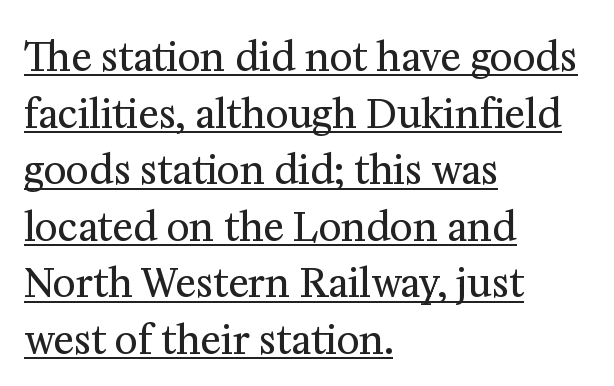
The string is rendered with underlining switched on. Tracking here is standard; glyphs follow each other at the usual distance. This is serif lettering, the kind often seen in printed books. Vertical stems look standard width or narrower in stroke. Does the copy run flush right? No — it runs flush left. Leading: standard.
